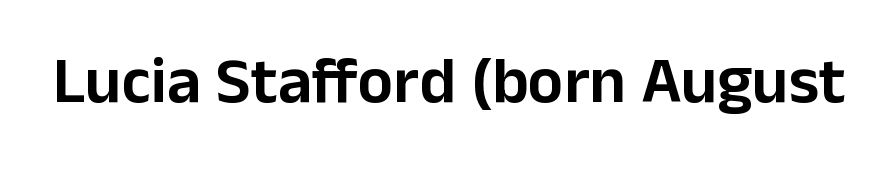
Q: Is the text italic (slanted)? A: No, it is upright.
Q: Is the typeface a serif or a sans-serif typeface? A: Sans-serif.
Q: Is the text underlined? A: No.
Q: Is the spacing between letters normal or unusually wide? A: Normal.
Q: Width (condensed, normal, or wide)? A: Normal.
Q: Stroke contrast? A: Low.
Q: x-height? A: Medium.
Q: Monospaced? A: No.
